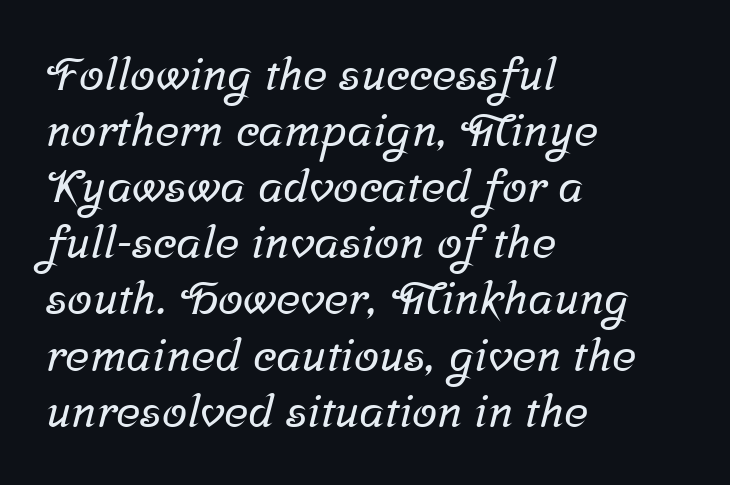
The image shows 46 px text type; set left-aligned, line spacing 1.22x, normal letter spacing, not underlined; low stroke contrast and a medium x-height.
